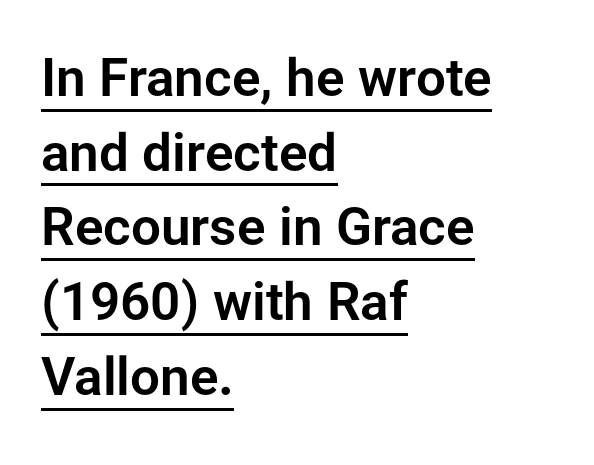
Q: Is the text italic (slanted)? A: No, it is upright.
Q: Is the typeface a serif or a sans-serif typeface? A: Sans-serif.
Q: Is the text underlined? A: Yes.
Q: How is the paragraph aligned? A: Left-aligned.
Q: Is the spacing between letters normal or unusually wide? A: Normal.
Q: Is the spacing between lines tight, normal or loose? A: Normal.
Q: Width (condensed, normal, or wide)? A: Normal.
Q: Stroke contrast? A: Low.
Q: x-height? A: Medium.
Q: Monospaced? A: No.
